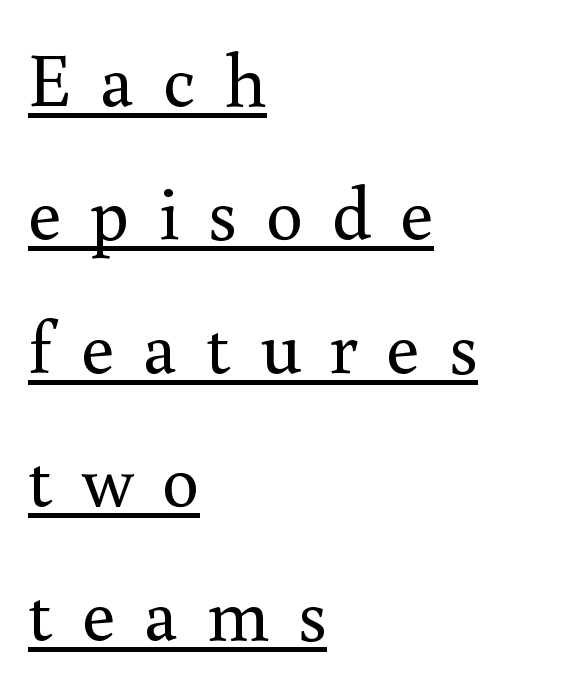
Q: Is the text bold? A: No.
Q: Is the text italic (slanted)? A: No, it is upright.
Q: Is the typeface a serif or a sans-serif typeface? A: Serif.
Q: Is the text underlined? A: Yes.
Q: How is the paragraph aligned? A: Left-aligned.
Q: Is the spacing between letters normal or unusually wide? A: Unusually wide.
Q: Width (condensed, normal, or wide)? A: Normal.
Q: Stroke contrast? A: Medium.
Q: x-height? A: Small.
Q: Monospaced? A: No.
